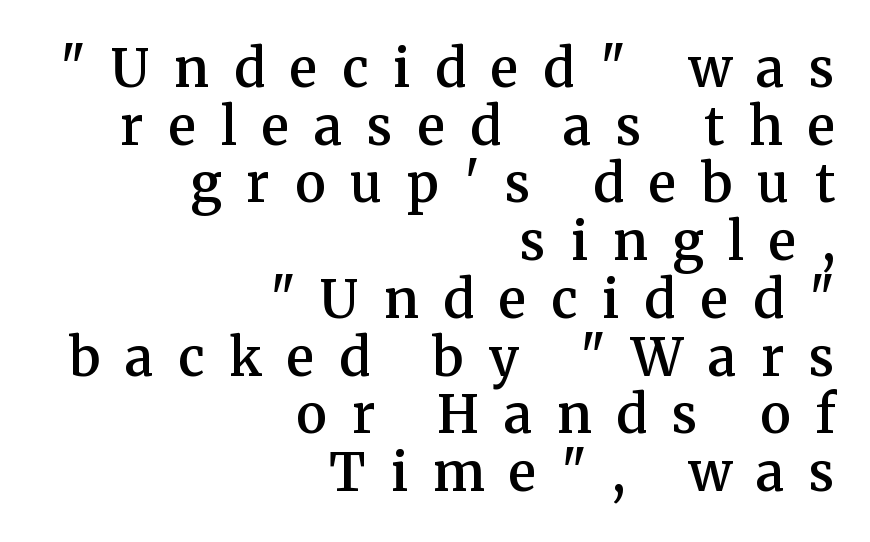
{"serif": "yes", "italic": "no", "bold": "semi", "weight": "semibold", "width": "normal", "stroke_contrast": "medium", "x_height": "medium", "monospaced": "no", "underline": "no", "align": "right", "line_spacing": "tight", "line_spacing_ratio": 1.11, "letter_spacing": "wide", "letter_spacing_em": 0.48, "glyph_px": 52}
